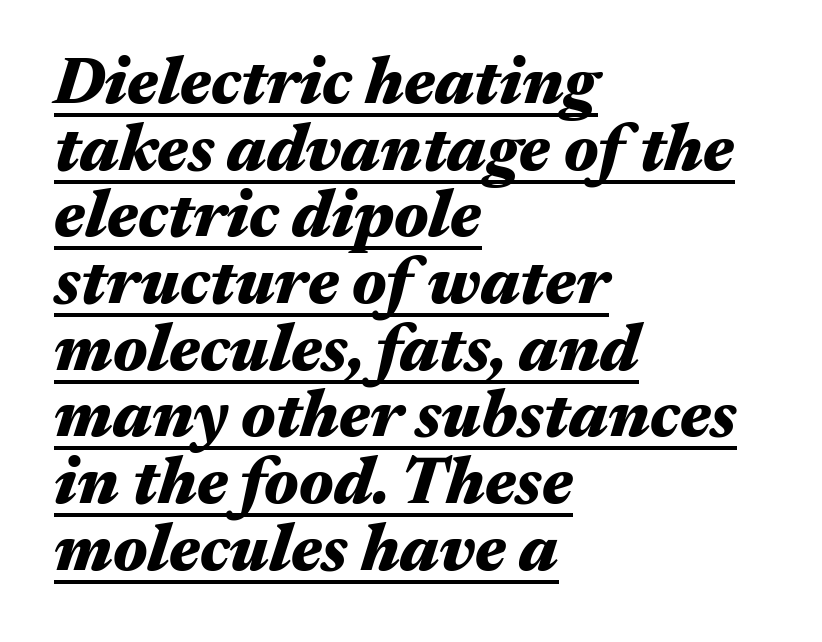
Quick note: italic. Is the block centered? No — it sits flush against the left margin. Vertically, the passage feels compressed, each row crowding the next. Looks like regular typesetting: each glyph gets only the width it needs.
